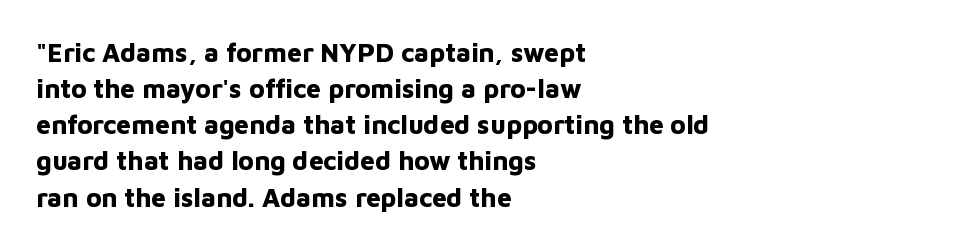
Q: Is the text bold? A: Yes.
Q: Is the text italic (slanted)? A: No, it is upright.
Q: Is the text underlined? A: No.
Q: How is the paragraph aligned? A: Left-aligned.
Q: Is the spacing between letters normal or unusually wide? A: Normal.
Q: Is the spacing between lines tight, normal or loose? A: Normal.
